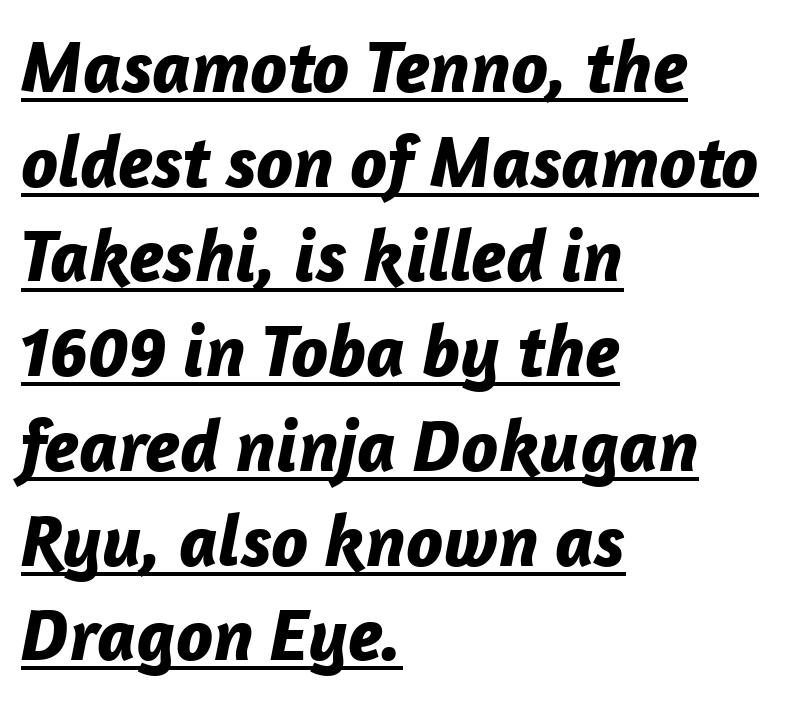
What stands out about the letter spacing? Nothing — it is the standard amount. Varying glyph widths throughout — classic text-font behaviour. This sample uses an oblique cut, with every glyph tilted off the vertical. A classic flush-left, rag-right setting is used for this passage. The leading is moderate, giving the passage an even texture. Somebody hit Ctrl+U on this one — the words are underlined.
